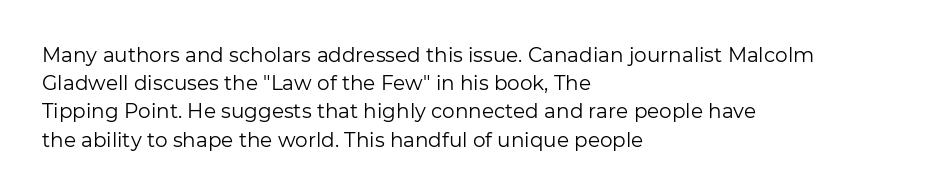
Nobody drew a line under any word here. When letters stand straight like this, we call the style roman or upright. The lines sit at an ordinary, default distance from one another. Summary of weight: not heavy and not bold.
